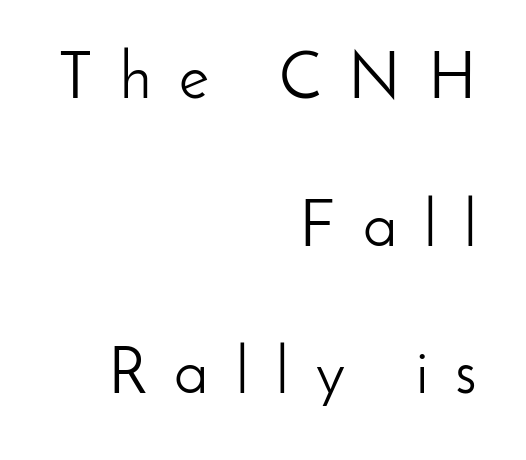
{"serif": "no", "italic": "no", "bold": "no", "weight": "light", "width": "normal", "stroke_contrast": "low", "x_height": "small", "monospaced": "no", "underline": "no", "align": "right", "line_spacing": "loose", "line_spacing_ratio": 2.27, "letter_spacing": "wide", "letter_spacing_em": 0.42, "glyph_px": 65}
